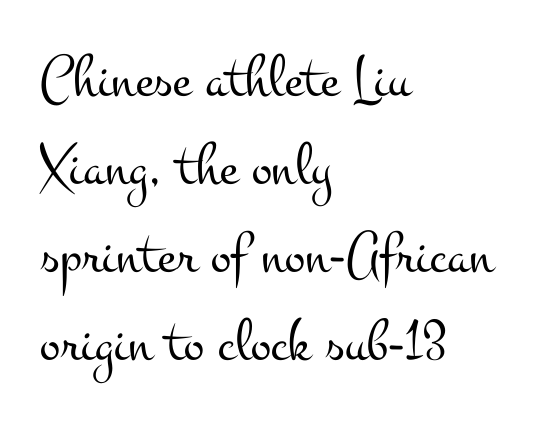
Q: Is the text bold? A: No.
Q: Is the text italic (slanted)? A: Yes.
Q: Is the text underlined? A: No.
Q: How is the paragraph aligned? A: Left-aligned.
Q: Is the spacing between letters normal or unusually wide? A: Normal.
Q: Is the spacing between lines tight, normal or loose? A: Normal.
Q: Width (condensed, normal, or wide)? A: Wide.
Q: Stroke contrast? A: Medium.
Q: x-height? A: Small.
Q: Monospaced? A: No.
